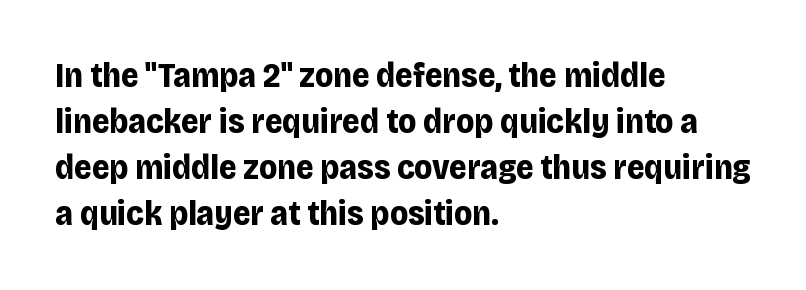
{"serif": "no", "italic": "no", "bold": "yes", "weight": "bold", "width": "normal", "stroke_contrast": "low", "x_height": "large", "monospaced": "no", "underline": "no", "align": "left", "line_spacing": "normal", "line_spacing_ratio": 1.35, "letter_spacing": "normal", "letter_spacing_em": 0.0, "glyph_px": 34}
